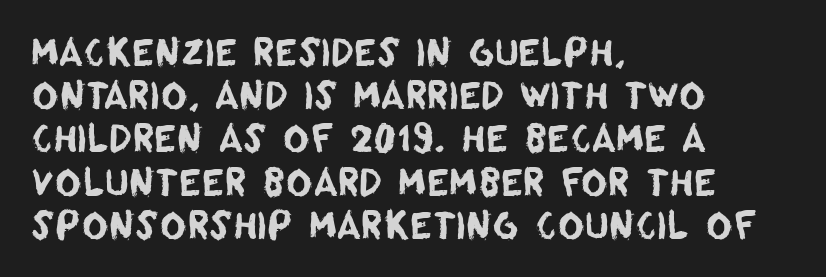
Each word holds together tightly as a unit, with standard inter-letter gaps. These lines are rendered in a variable-pitch font. The zone under the glyphs is completely vacant. Layout note: lines flush left. These lines are composed in type without serifs.
